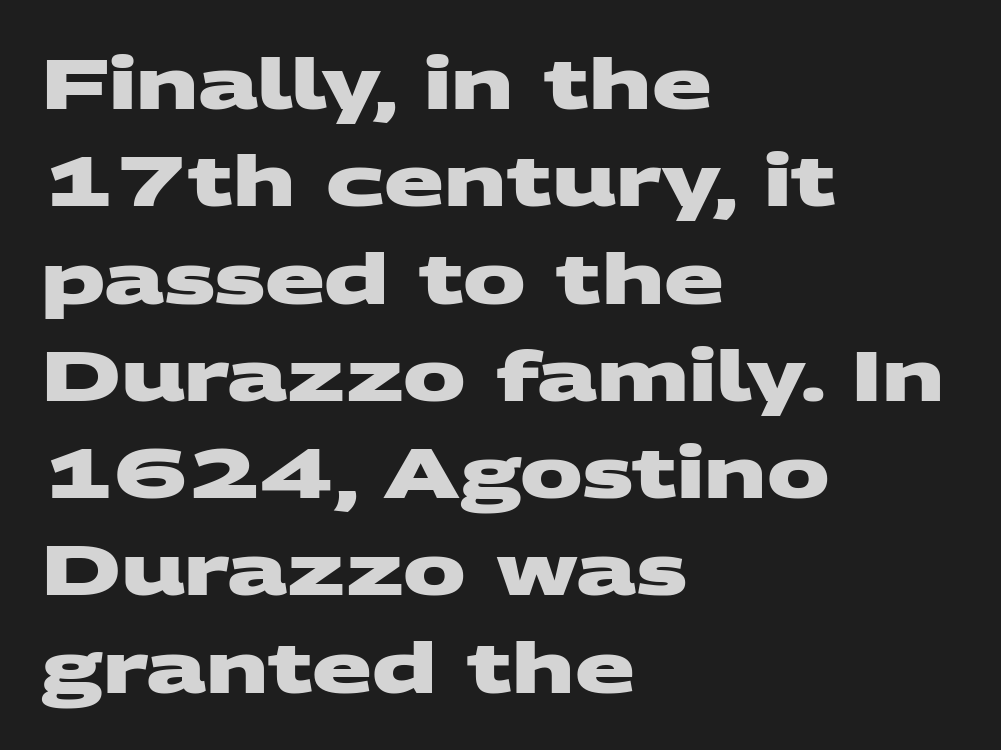
Note the varied advance widths — an 'i' is clearly narrower than an 'm'. Spacing between characters is what you'd get straight out of the box. The sample has been set heavy, in full bold. One glance says typical: line gaps are just what's usual. The passage shown is not underscored anywhere. Line starts are locked; line ends wander.
